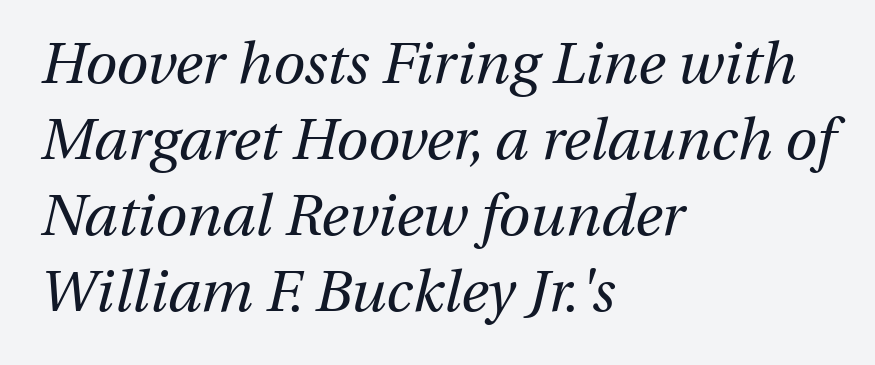
The image shows 58 px regular-weight type, italic (leaning right); set left-aligned, normal line spacing (1.31x), normal letter spacing, not underlined; medium stroke contrast and a medium x-height.
